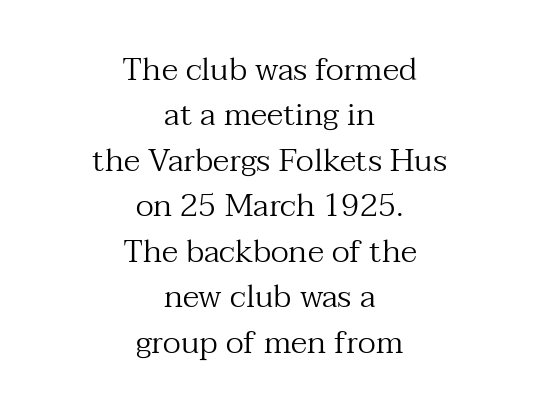
The type family on display is of the serif kind. The glyphs are unaccompanied by any horizontal stroke below them. The passage shown is not bold in any degree. Line starts and ends both wander, symmetrically.
